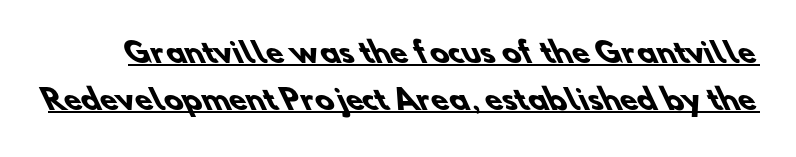
Q: Is the text bold? A: Yes.
Q: Is the typeface a serif or a sans-serif typeface? A: Sans-serif.
Q: Is the text underlined? A: Yes.
Q: Is the spacing between letters normal or unusually wide? A: Normal.
Q: Is the spacing between lines tight, normal or loose? A: Normal.
Q: Width (condensed, normal, or wide)? A: Normal.
Q: Stroke contrast? A: Low.
Q: x-height? A: Small.
Q: Monospaced? A: No.
